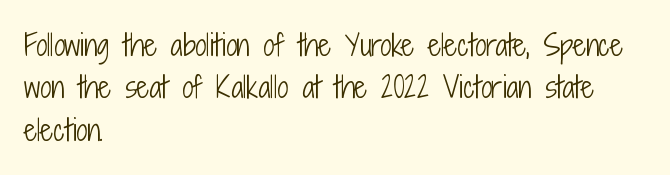
The typesetter chose a ragged-right arrangement here. The rows are spaced the way most documents space them. Rule under the text: the space is simply empty. You could call the tracking neutral — neither tight nor loose. Do the letters lean? They stand straight. This sample has the flowing, uneven cadence of proportional lettering.
